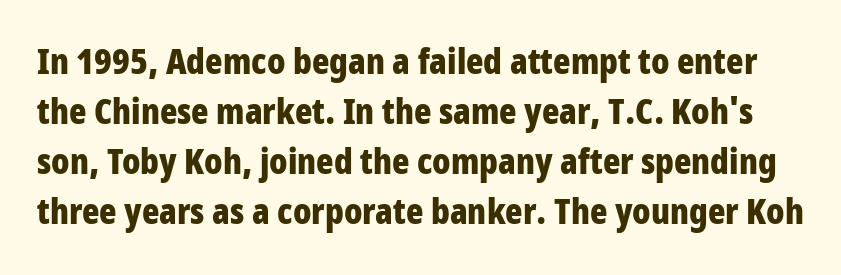
{"serif": "no", "italic": "no", "bold": "yes", "weight": "bold", "width": "condensed", "stroke_contrast": "low", "x_height": "large", "monospaced": "no", "underline": "no", "line_spacing": "normal", "line_spacing_ratio": 1.39, "letter_spacing": "normal", "letter_spacing_em": 0.0, "glyph_px": 36}
